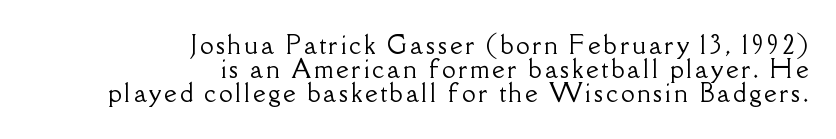
The image shows 24 px text type, upright; set right-aligned, tight line spacing (1.01x), not underlined.
